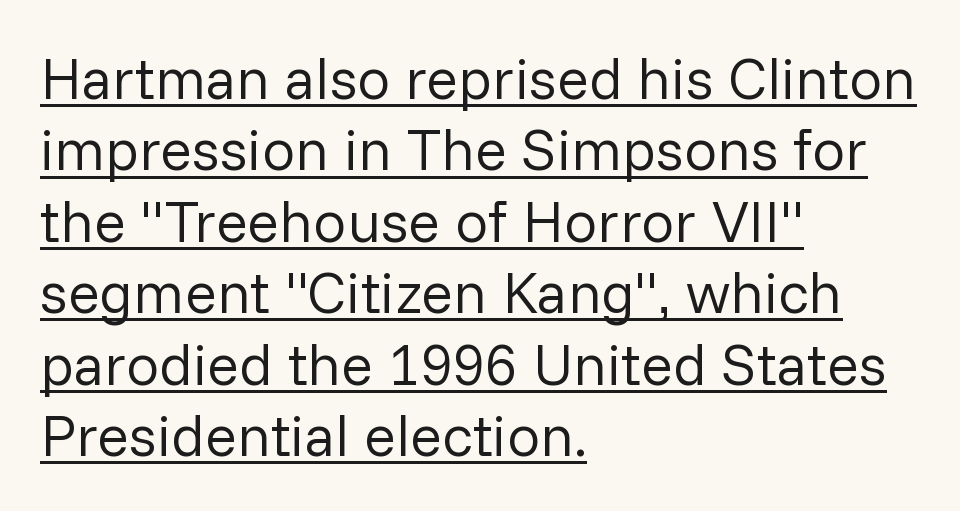
The image shows 59 px regular-weight sans-serif type, upright; set left-aligned, line spacing 1.21x, normal letter spacing, underlined; low stroke contrast and a medium x-height.
